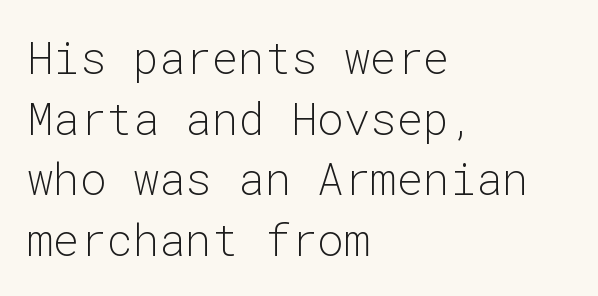
The image shows 44 px light sans-serif type, upright, monospaced; set left-aligned, normal line spacing (1.38x), normal letter spacing, not underlined; low stroke contrast and a medium x-height.
